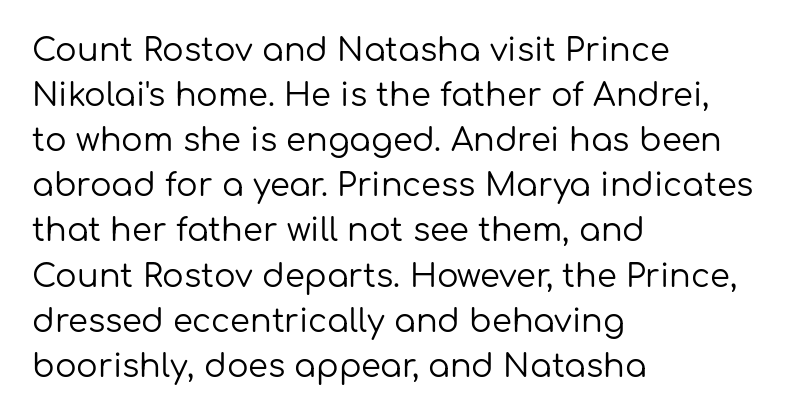
The image shows 32 px regular-weight sans-serif type, upright; set left-aligned, normal line spacing (1.41x), normal letter spacing, not underlined; low stroke contrast and a medium x-height.
